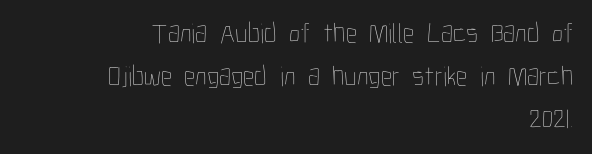
Regarding leading, the lines here are spaced in the standard way. The gap between lines stays unmarked. The passage shown is typed in a proportional face where columns would drift. The typesetter chose a ragged-left arrangement here.
